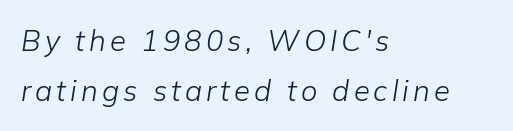
{"italic": "yes", "lean": "right", "slant_degrees": 9, "bold": "no", "weight": "light", "width": "normal", "stroke_contrast": "low", "x_height": "medium", "monospaced": "no", "underline": "no", "align": "left", "line_spacing_ratio": 1.73, "glyph_px": 29}
